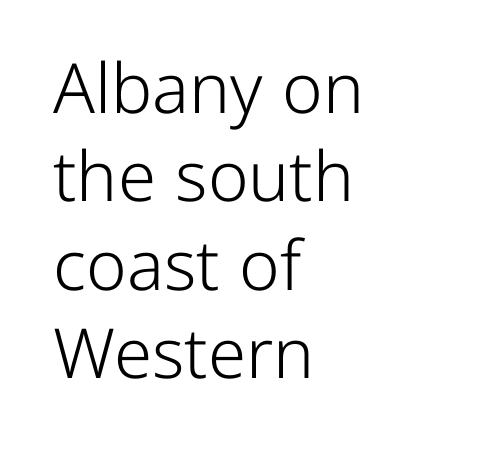
{"serif": "no", "italic": "no", "bold": "no", "weight": "light", "width": "normal", "stroke_contrast": "low", "x_height": "medium", "monospaced": "no", "underline": "no", "align": "left", "line_spacing": "normal", "line_spacing_ratio": 1.28, "letter_spacing": "normal", "letter_spacing_em": 0.0, "glyph_px": 69}
